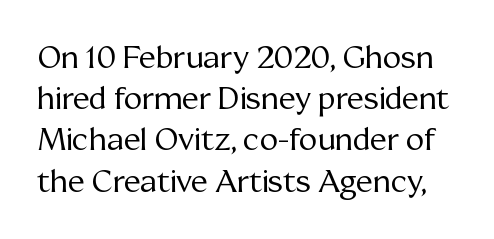
Q: Is the text bold? A: No.
Q: Is the text italic (slanted)? A: No, it is upright.
Q: Is the typeface a serif or a sans-serif typeface? A: Serif.
Q: Is the text underlined? A: No.
Q: Is the spacing between letters normal or unusually wide? A: Normal.
Q: Is the spacing between lines tight, normal or loose? A: Normal.
Q: Width (condensed, normal, or wide)? A: Normal.
Q: Stroke contrast? A: Medium.
Q: x-height? A: Medium.
Q: Monospaced? A: No.
